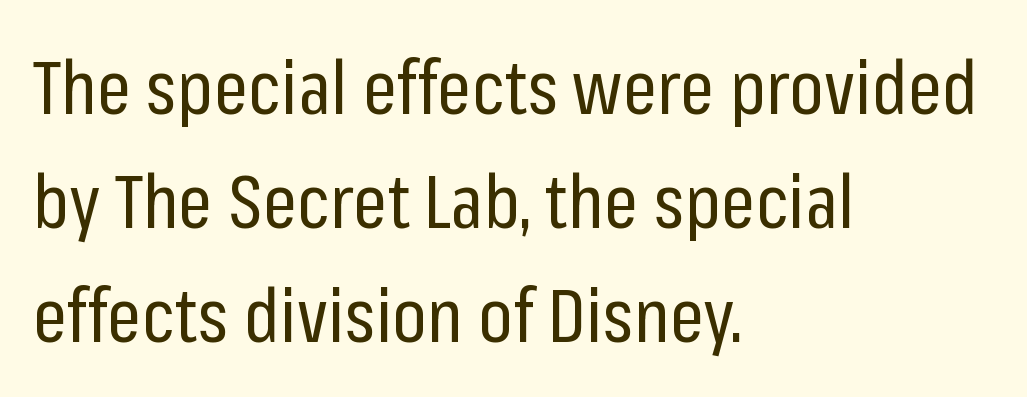
{"serif": "no", "italic": "no", "bold": "no", "weight": "regular", "width": "condensed", "stroke_contrast": "low", "x_height": "medium", "monospaced": "no", "underline": "no", "align": "left", "line_spacing": "normal", "line_spacing_ratio": 1.52, "letter_spacing": "normal", "letter_spacing_em": 0.0, "glyph_px": 75}
